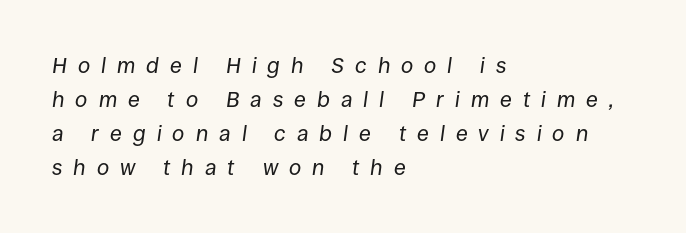
Q: Is the text bold? A: No.
Q: Is the text italic (slanted)? A: Yes, it leans right by about 8 degrees.
Q: Is the text underlined? A: No.
Q: How is the paragraph aligned? A: Left-aligned.
Q: Is the spacing between letters normal or unusually wide? A: Unusually wide.
Q: Is the spacing between lines tight, normal or loose? A: Normal.
